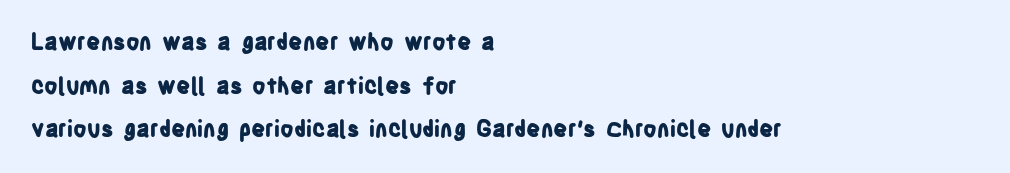
The image shows 22 px bold type, upright; set left-aligned, loose line spacing (1.98x), normal letter spacing, not underlined.
